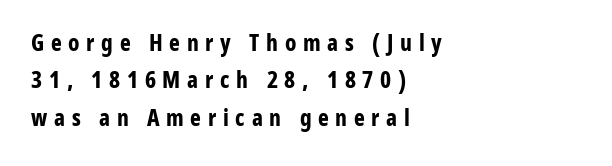
{"italic": "no", "bold": "yes", "underline": "no", "align": "left", "line_spacing": "normal", "line_spacing_ratio": 1.63, "letter_spacing": "wide", "letter_spacing_em": 0.29, "glyph_px": 23}
